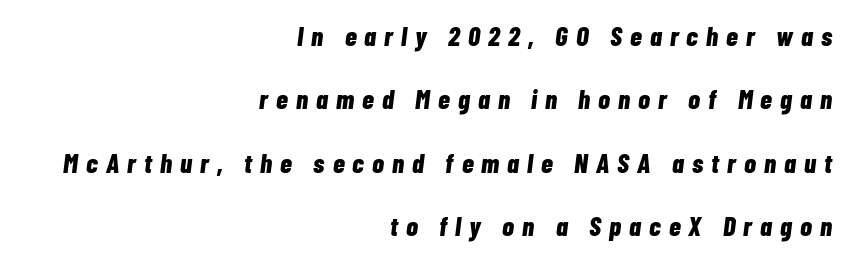
{"italic": "yes", "lean": "right", "slant_degrees": 7, "bold": "yes", "underline": "no", "align": "right", "line_spacing": "loose", "line_spacing_ratio": 2.35, "letter_spacing": "wide", "letter_spacing_em": 0.3, "glyph_px": 27}
